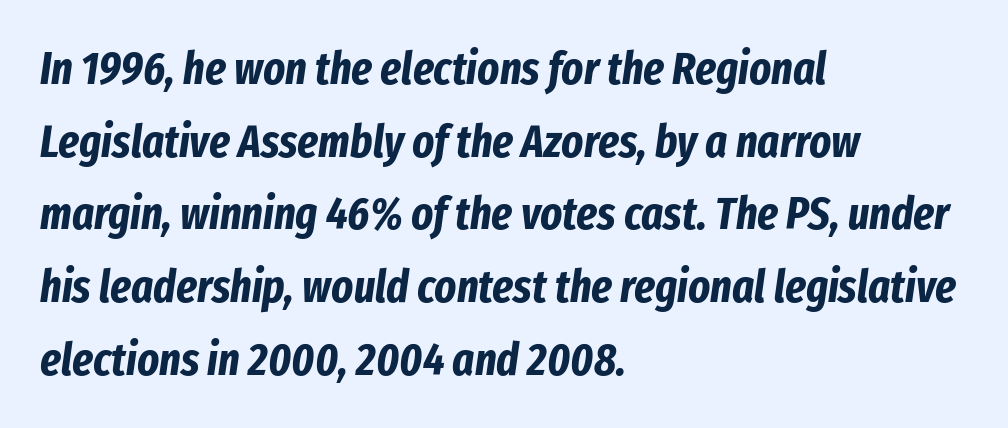
The image shows 46 px bold, condensed type, italic (leaning right); set left-aligned, normal line spacing (1.58x), normal letter spacing, not underlined; low stroke contrast and a medium x-height.
